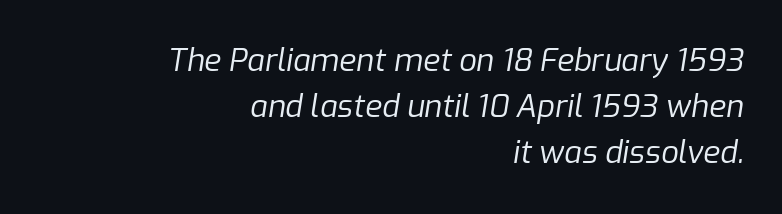
Bold? No — there's no thickening of the strokes. The face used here has a pronounced slope to its letters. Varying glyph widths throughout — classic text-font behaviour. All the whitespace from short lines collects on the left. How are the letters spaced? Ordinarily, with no added tracking.
